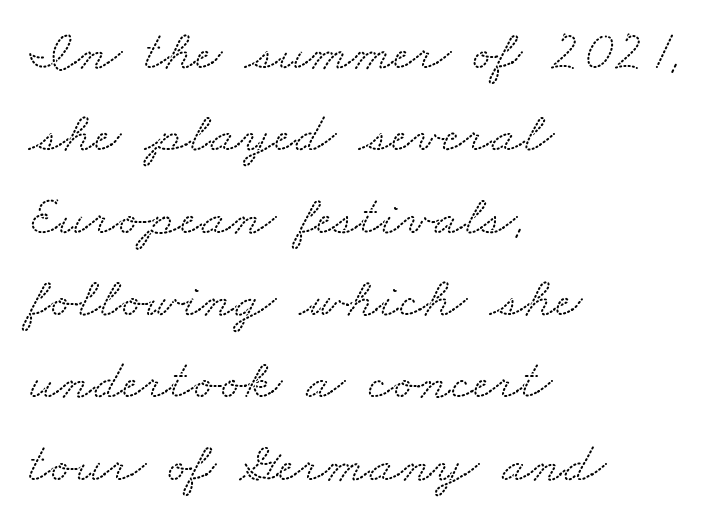
Q: Is the text underlined? A: No.
Q: How is the paragraph aligned? A: Left-aligned.
Q: Is the spacing between letters normal or unusually wide? A: Normal.
Q: Is the spacing between lines tight, normal or loose? A: Normal.
Q: Width (condensed, normal, or wide)? A: Wide.
Q: Stroke contrast? A: Low.
Q: x-height? A: Small.
Q: Monospaced? A: No.
